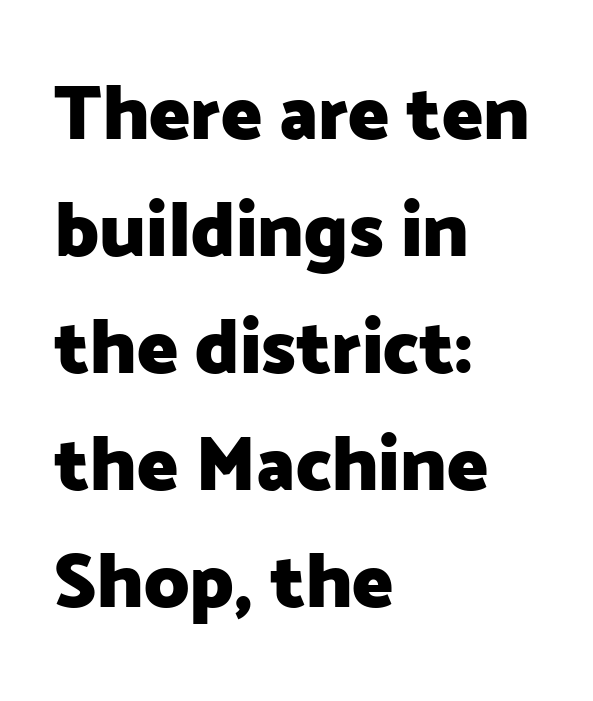
The passage is arranged the way most books set body copy — flush left. You could not count columns in this text — the font is proportionally spaced. The specimen reads as upright at a glance. Words appear dense and cohesive because spacing is normal. Are there feet on the stems? There aren't — it's a sans. The space directly below the letters is spotless.
